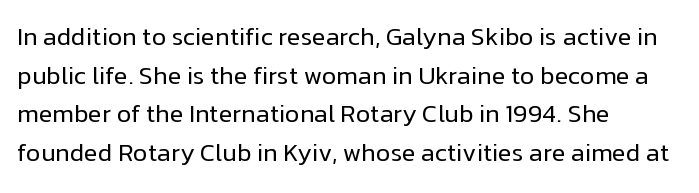
The image shows 25 px text type, upright; set left-aligned, normal line spacing (1.55x), normal letter spacing, not underlined.
